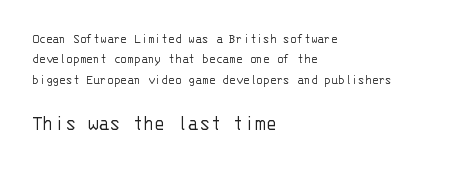
Compared with a centered layout, this one pins lines to the left instead. A bare baseline throughout the passage. The second block has been scaled up relative to the first. Evenly set lines give the paragraph a standard silhouette. Does extra space separate the letters? No, they use regular spacing.
